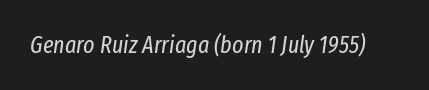
The image shows 24 px text type, italic (leaning right); set normal letter spacing, not underlined.
